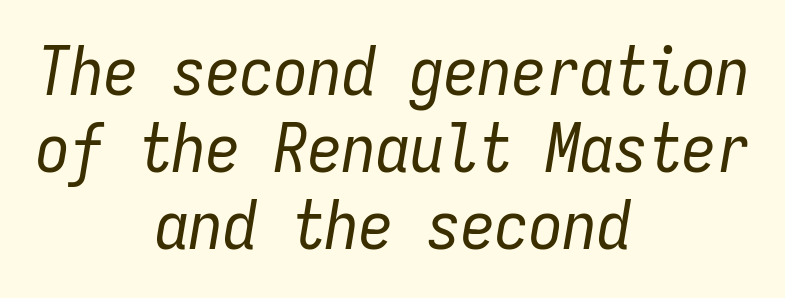
Nobody touched the tracking dial on this one. Does the lettering tilt? It does — this is italic. Summary of vertical rhythm: compact, with narrow interline spacing. You could count columns in this text — the font is strictly monospaced. Anything drawn beneath the words? Only blank space.
